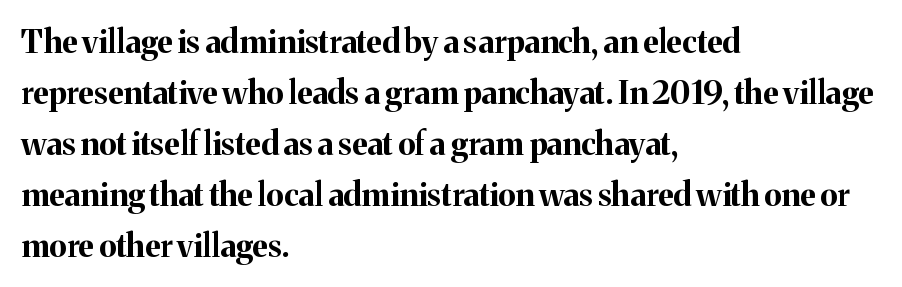
The image shows 32 px bold serif type, upright; set left-aligned, normal line spacing (1.59x), normal letter spacing, not underlined; medium stroke contrast and a medium x-height.
